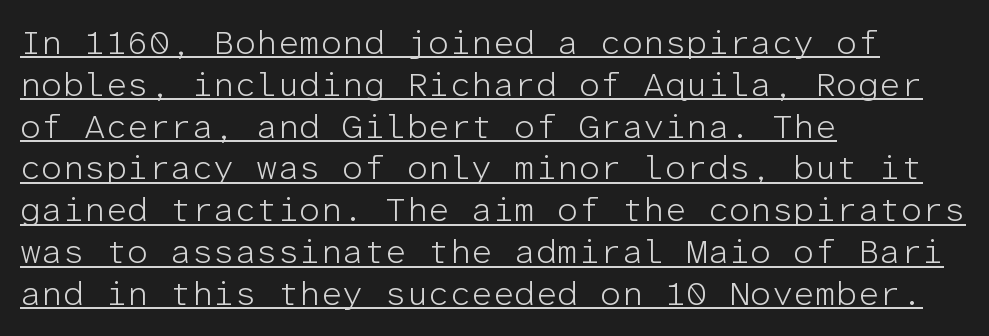
{"serif": "no", "italic": "no", "bold": "no", "weight": "light", "width": "normal", "stroke_contrast": "low", "x_height": "medium", "monospaced": "yes", "underline": "yes", "align": "left", "line_spacing_ratio": 1.23, "letter_spacing": "normal", "letter_spacing_em": 0.0, "glyph_px": 34}
